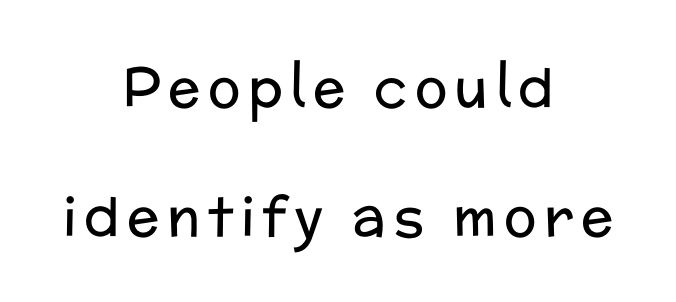
Q: Is the text bold? A: No.
Q: Is the text italic (slanted)? A: No, it is upright.
Q: Is the typeface a serif or a sans-serif typeface? A: Sans-serif.
Q: Is the text underlined? A: No.
Q: How is the paragraph aligned? A: Centered.
Q: Is the spacing between lines tight, normal or loose? A: Loose.
Q: Width (condensed, normal, or wide)? A: Normal.
Q: Stroke contrast? A: Low.
Q: x-height? A: Medium.
Q: Monospaced? A: No.
